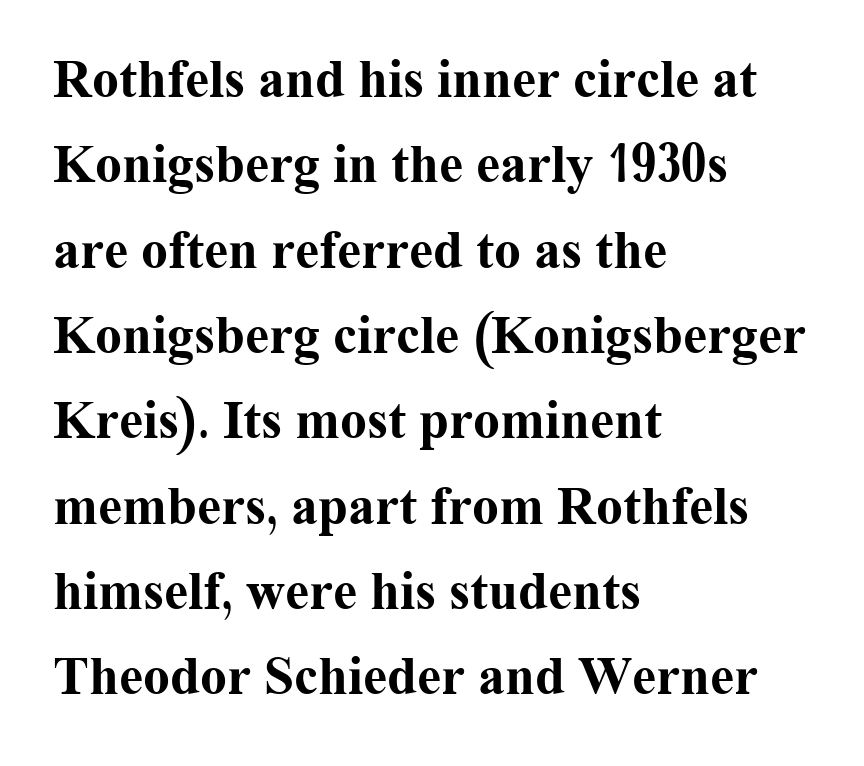
Q: Is the text bold? A: Yes.
Q: Is the text italic (slanted)? A: No, it is upright.
Q: Is the typeface a serif or a sans-serif typeface? A: Serif.
Q: Is the text underlined? A: No.
Q: How is the paragraph aligned? A: Left-aligned.
Q: Is the spacing between letters normal or unusually wide? A: Normal.
Q: Is the spacing between lines tight, normal or loose? A: Normal.
Q: Width (condensed, normal, or wide)? A: Normal.
Q: Stroke contrast? A: Medium.
Q: x-height? A: Medium.
Q: Monospaced? A: No.
